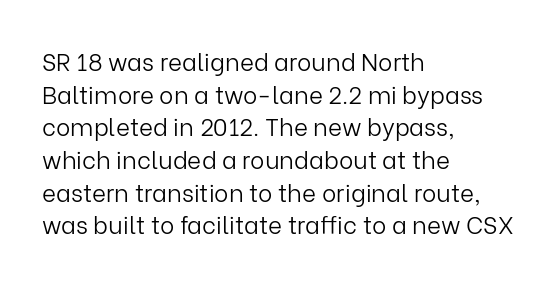
The image shows 24 px text type, upright; set left-aligned, normal line spacing (1.36x), normal letter spacing, not underlined.
